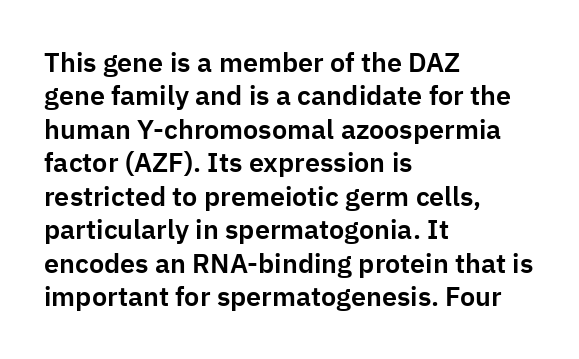
The specimen reads as upright at a glance. The words here are not underlined. Horizontal alignment here is leftward, the default for most running prose. The gaps between neighbouring characters are ordinary and unremarkable.
